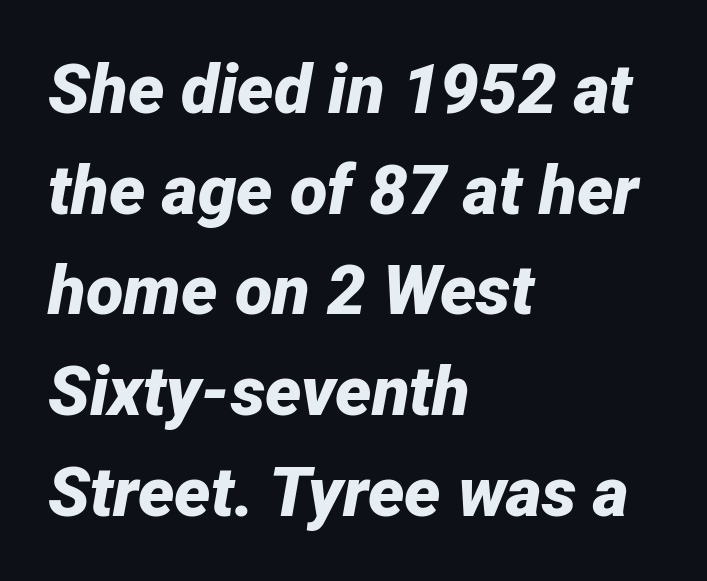
The image shows 69 px bold type, italic (leaning right); set left-aligned, normal line spacing (1.46x), normal letter spacing, not underlined; low stroke contrast and a medium x-height.
